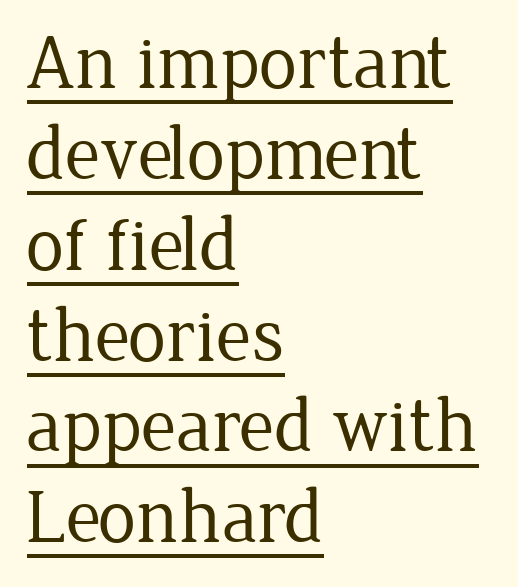
Q: Is the text bold? A: No.
Q: Is the text italic (slanted)? A: No, it is upright.
Q: Is the typeface a serif or a sans-serif typeface? A: Serif.
Q: Is the text underlined? A: Yes.
Q: How is the paragraph aligned? A: Left-aligned.
Q: Is the spacing between letters normal or unusually wide? A: Normal.
Q: Width (condensed, normal, or wide)? A: Normal.
Q: Stroke contrast? A: Low.
Q: x-height? A: Medium.
Q: Monospaced? A: No.
